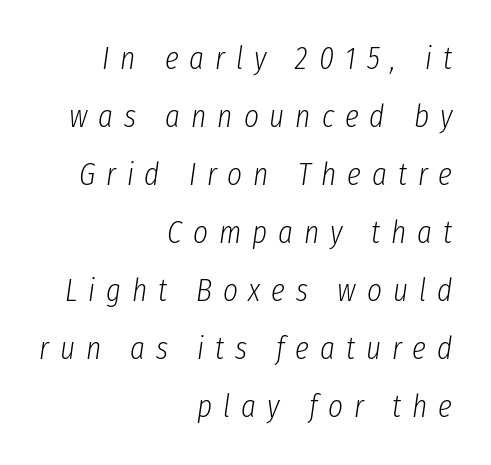
Q: Is the text bold? A: No.
Q: Is the text italic (slanted)? A: Yes, it leans right by about 8 degrees.
Q: Is the text underlined? A: No.
Q: How is the paragraph aligned? A: Right-aligned.
Q: Is the spacing between letters normal or unusually wide? A: Unusually wide.
Q: Width (condensed, normal, or wide)? A: Condensed.
Q: Stroke contrast? A: Low.
Q: x-height? A: Medium.
Q: Monospaced? A: No.
